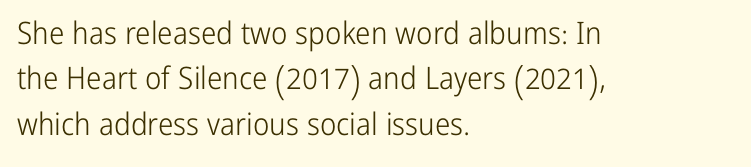
The image shows 31 px light, condensed sans-serif type, upright; set left-aligned, normal line spacing (1.46x), normal letter spacing, not underlined; low stroke contrast and a medium x-height.
